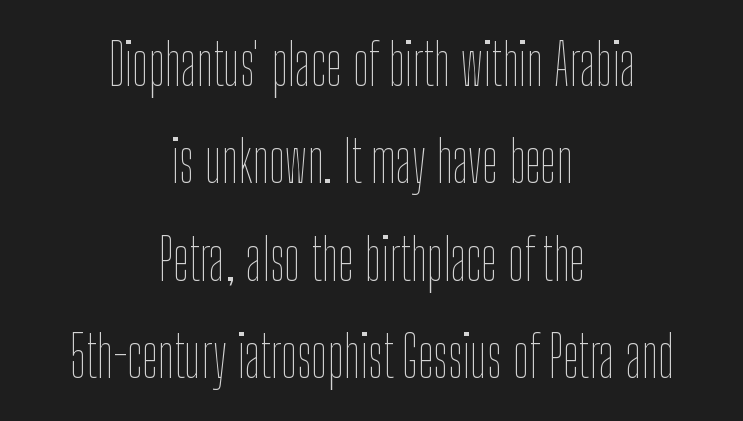
The image shows 57 px thin, condensed type, upright; set centered, line spacing 1.71x, normal letter spacing, not underlined; low stroke contrast and a medium x-height.
